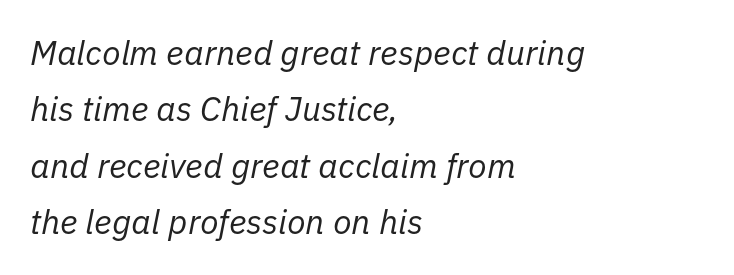
Weight: not bold — regular or lighter. This sample has the flowing, uneven cadence of proportional lettering. Between one letter and the next there's only the usual sliver of space. Style check: oblique. The gap between lines stays unmarked. These lines are set flush left with a ragged right edge.
